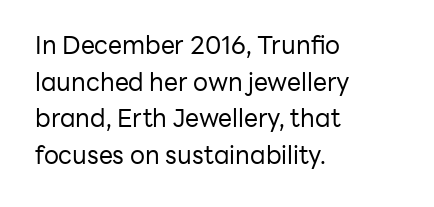
Q: Is the text bold? A: No.
Q: Is the text italic (slanted)? A: No, it is upright.
Q: Is the text underlined? A: No.
Q: How is the paragraph aligned? A: Left-aligned.
Q: Is the spacing between letters normal or unusually wide? A: Normal.
Q: Is the spacing between lines tight, normal or loose? A: Normal.
